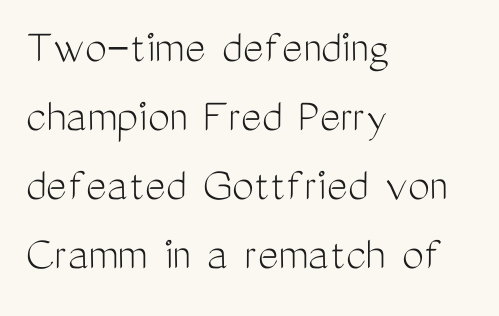
{"serif": "no", "italic": "no", "bold": "no", "weight": "light", "width": "condensed", "stroke_contrast": "medium", "x_height": "medium", "monospaced": "no", "underline": "no", "align": "left", "line_spacing": "normal", "line_spacing_ratio": 1.41, "letter_spacing": "normal", "letter_spacing_em": 0.0, "glyph_px": 49}
